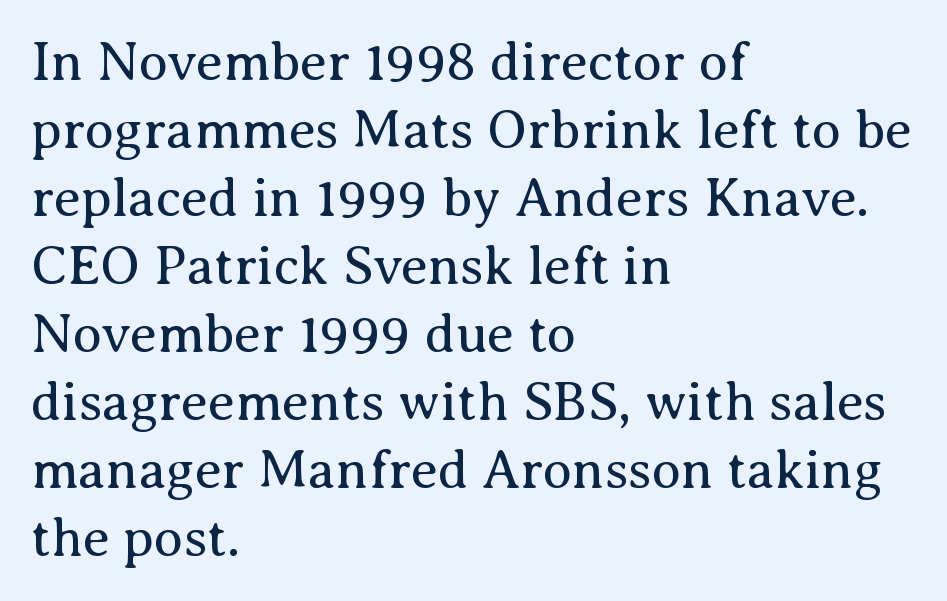
Q: Is the text bold? A: No.
Q: Is the text italic (slanted)? A: No, it is upright.
Q: Is the typeface a serif or a sans-serif typeface? A: Serif.
Q: Is the text underlined? A: No.
Q: How is the paragraph aligned? A: Left-aligned.
Q: Is the spacing between letters normal or unusually wide? A: Normal.
Q: Is the spacing between lines tight, normal or loose? A: Normal.
Q: Width (condensed, normal, or wide)? A: Normal.
Q: Stroke contrast? A: Medium.
Q: x-height? A: Medium.
Q: Monospaced? A: No.
